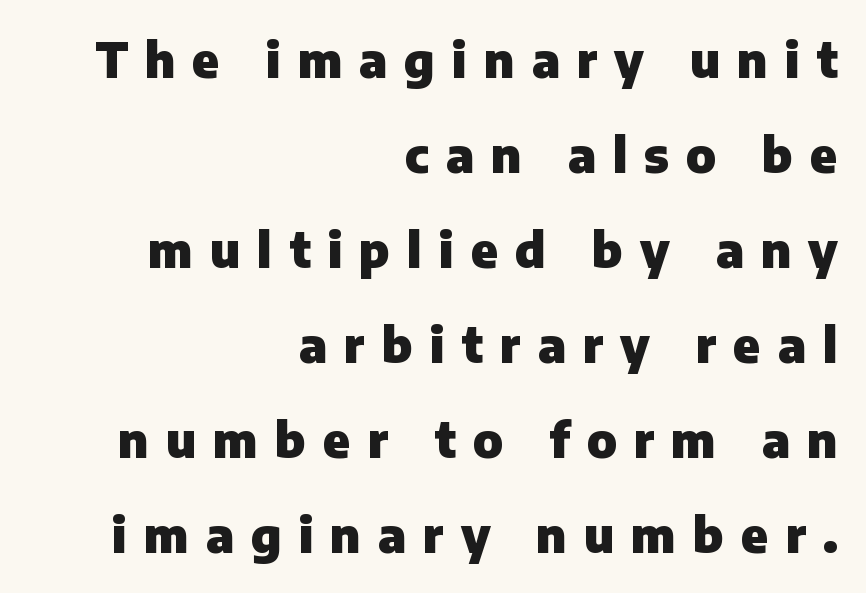
Q: Is the text bold? A: Yes.
Q: Is the text italic (slanted)? A: No, it is upright.
Q: Is the typeface a serif or a sans-serif typeface? A: Sans-serif.
Q: Is the text underlined? A: No.
Q: How is the paragraph aligned? A: Right-aligned.
Q: Is the spacing between letters normal or unusually wide? A: Unusually wide.
Q: Is the spacing between lines tight, normal or loose? A: Loose.
Q: Width (condensed, normal, or wide)? A: Normal.
Q: Stroke contrast? A: Low.
Q: x-height? A: Medium.
Q: Monospaced? A: No.
